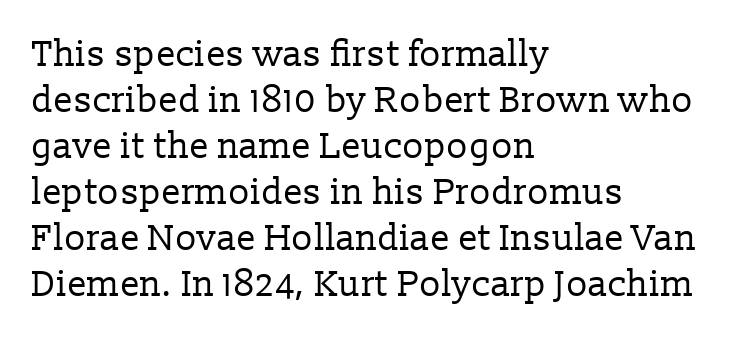
The image shows 36 px regular-weight serif type, upright; set left-aligned, normal line spacing (1.28x), normal letter spacing, not underlined; low stroke contrast and a medium x-height.
